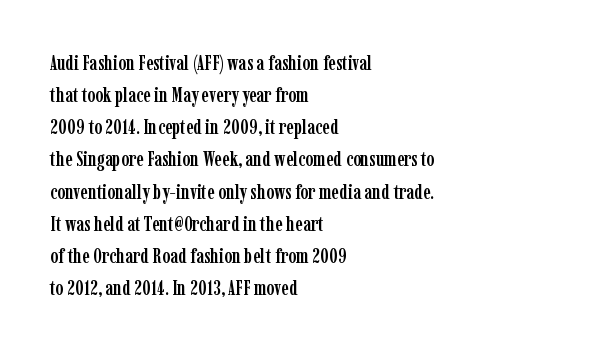
Layout note: lines flush left. The string is rendered with underlining switched off. The line texture is even and compact thanks to regular tracking. A roman cut, with each character standing at attention. The space between consecutive lines is moderate.
